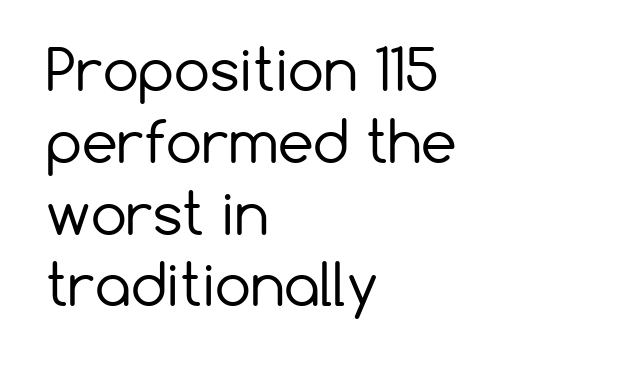
{"serif": "no", "italic": "no", "bold": "no", "weight": "regular", "width": "normal", "stroke_contrast": "low", "x_height": "medium", "monospaced": "no", "underline": "no", "align": "left", "line_spacing": "normal", "line_spacing_ratio": 1.26, "letter_spacing": "normal", "letter_spacing_em": 0.0, "glyph_px": 57}
